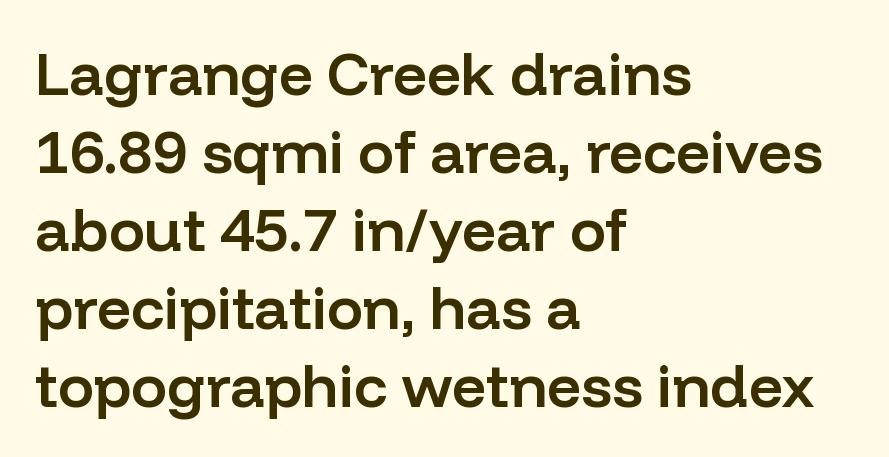
The image shows 60 px semibold sans-serif type, upright; set left-aligned, normal line spacing (1.3x), normal letter spacing, not underlined; low stroke contrast and a medium x-height.
